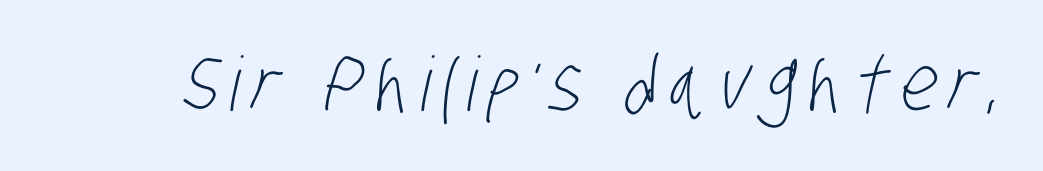
The image shows 75 px light, condensed sans-serif type; set not underlined; low stroke contrast and a large x-height.
